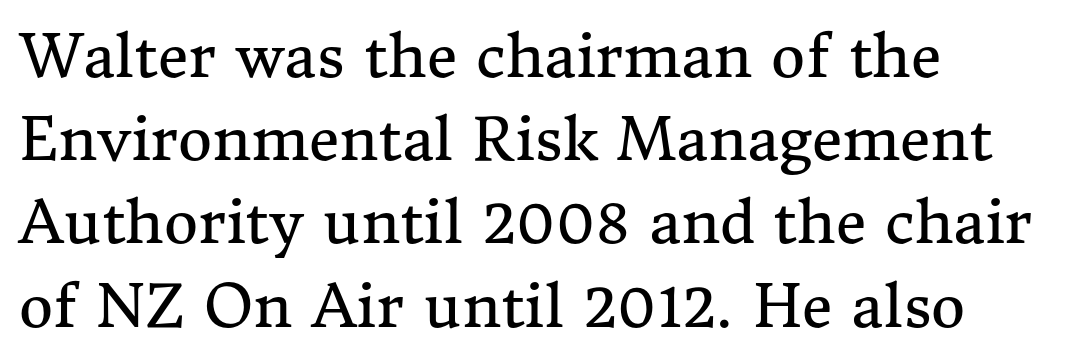
Q: Is the text bold? A: No.
Q: Is the text italic (slanted)? A: No, it is upright.
Q: Is the typeface a serif or a sans-serif typeface? A: Serif.
Q: Is the text underlined? A: No.
Q: How is the paragraph aligned? A: Left-aligned.
Q: Is the spacing between letters normal or unusually wide? A: Normal.
Q: Is the spacing between lines tight, normal or loose? A: Normal.
Q: Width (condensed, normal, or wide)? A: Normal.
Q: Stroke contrast? A: Medium.
Q: x-height? A: Medium.
Q: Monospaced? A: No.
